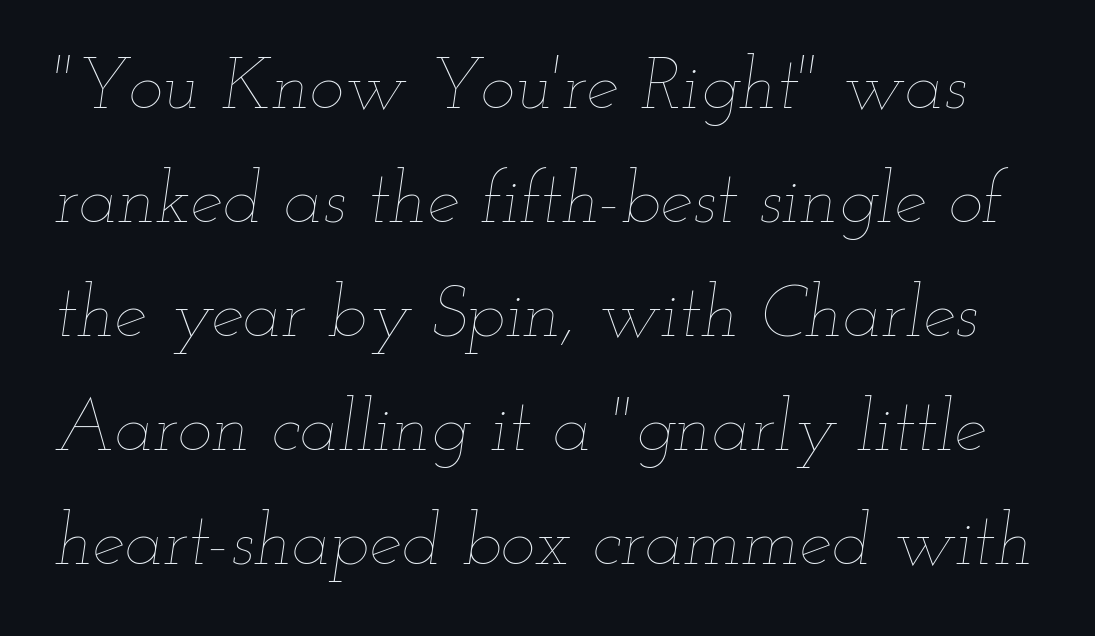
Q: Is the text bold? A: No.
Q: Is the text italic (slanted)? A: Yes, it leans right by about 12 degrees.
Q: Is the text underlined? A: No.
Q: Is the spacing between letters normal or unusually wide? A: Normal.
Q: Is the spacing between lines tight, normal or loose? A: Normal.
Q: Width (condensed, normal, or wide)? A: Wide.
Q: Stroke contrast? A: Low.
Q: x-height? A: Small.
Q: Monospaced? A: No.
